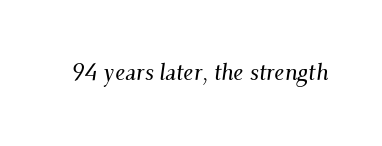
{"italic": "yes", "lean": "right", "slant_degrees": 9, "underline": "no", "letter_spacing": "normal", "letter_spacing_em": 0.0, "glyph_px": 23}
